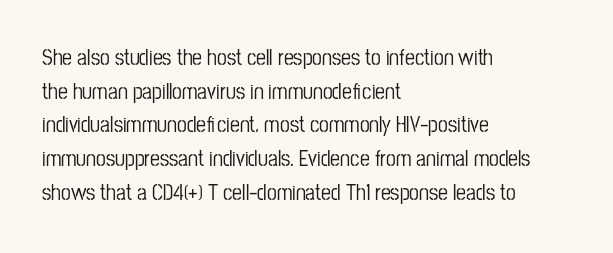
{"italic": "no", "underline": "no", "align": "left", "line_spacing": "normal", "line_spacing_ratio": 1.53, "letter_spacing": "normal", "letter_spacing_em": 0.0, "glyph_px": 22}
